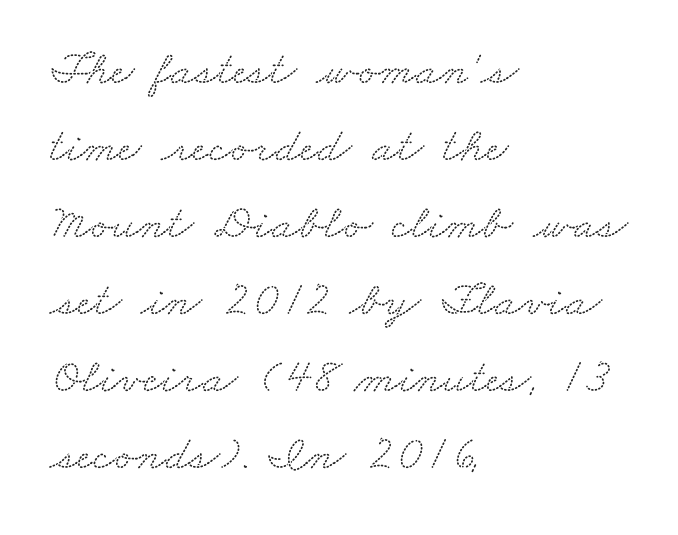
The image shows 49 px wide serif type; set left-aligned, normal line spacing (1.57x), normal letter spacing, not underlined; low stroke contrast and a small x-height.
